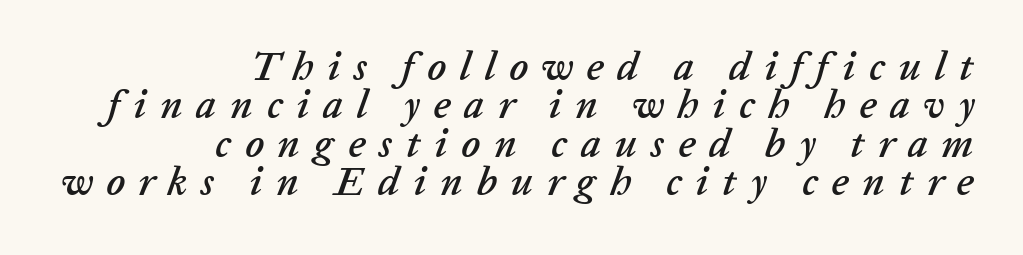
Q: Is the text italic (slanted)? A: Yes, it leans right by about 20 degrees.
Q: Is the text underlined? A: No.
Q: How is the paragraph aligned? A: Right-aligned.
Q: Is the spacing between letters normal or unusually wide? A: Unusually wide.
Q: Is the spacing between lines tight, normal or loose? A: Tight.
Q: Width (condensed, normal, or wide)? A: Normal.
Q: Stroke contrast? A: Low.
Q: x-height? A: Medium.
Q: Monospaced? A: No.
